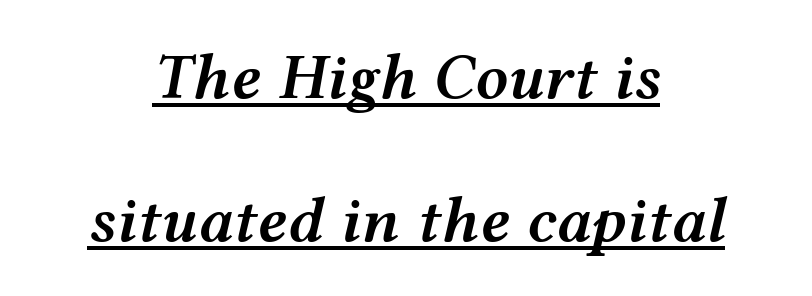
Q: Is the text bold? A: Semi-bold.
Q: Is the text italic (slanted)? A: Yes, it leans right by about 12 degrees.
Q: Is the text underlined? A: Yes.
Q: How is the paragraph aligned? A: Centered.
Q: Is the spacing between letters normal or unusually wide? A: Normal.
Q: Is the spacing between lines tight, normal or loose? A: Loose.
Q: Width (condensed, normal, or wide)? A: Wide.
Q: Stroke contrast? A: Medium.
Q: x-height? A: Medium.
Q: Monospaced? A: No.
